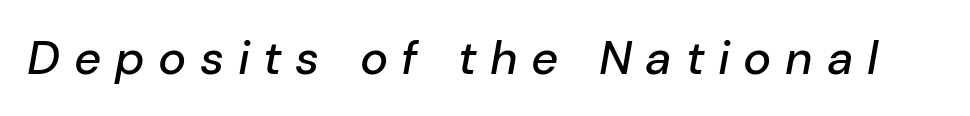
Q: Is the text italic (slanted)? A: Yes, it leans right by about 10 degrees.
Q: Is the text underlined? A: No.
Q: Is the spacing between letters normal or unusually wide? A: Unusually wide.
Q: Width (condensed, normal, or wide)? A: Normal.
Q: Stroke contrast? A: Low.
Q: x-height? A: Medium.
Q: Monospaced? A: No.
